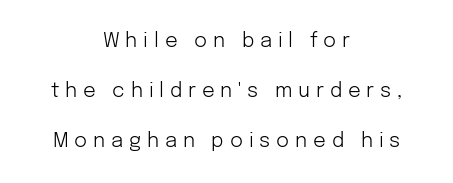
Q: Is the text bold? A: No.
Q: Is the text italic (slanted)? A: No, it is upright.
Q: Is the text underlined? A: No.
Q: How is the paragraph aligned? A: Centered.
Q: Is the spacing between letters normal or unusually wide? A: Unusually wide.
Q: Is the spacing between lines tight, normal or loose? A: Loose.
